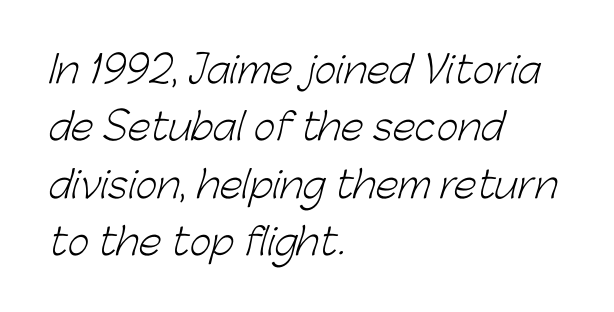
{"serif": "no", "bold": "no", "weight": "light", "width": "normal", "stroke_contrast": "low", "x_height": "medium", "monospaced": "no", "underline": "no", "align": "left", "line_spacing": "normal", "line_spacing_ratio": 1.55, "letter_spacing": "normal", "letter_spacing_em": 0.0, "glyph_px": 37}
